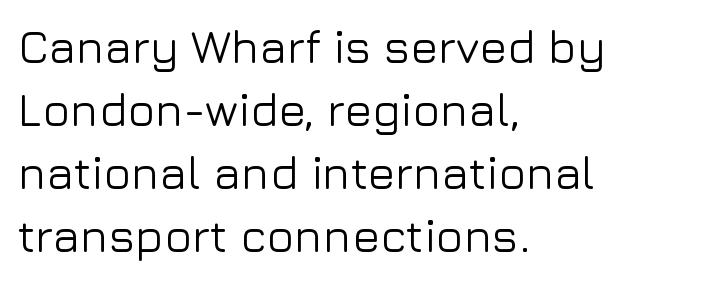
The image shows 46 px sans-serif type, upright; set left-aligned, normal line spacing (1.37x), normal letter spacing, not underlined; low stroke contrast and a medium x-height.
